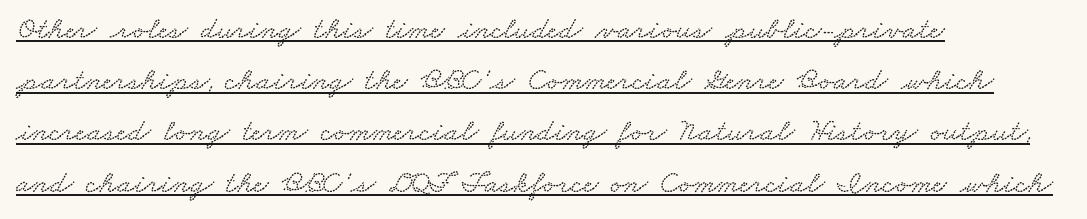
The image shows 32 px wide type; set left-aligned, normal line spacing (1.6x), normal letter spacing, underlined; low stroke contrast and a small x-height.
